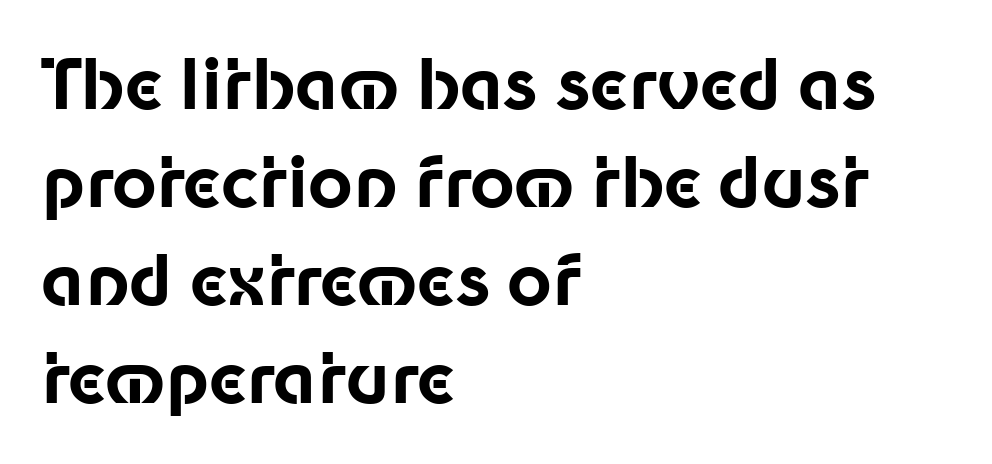
This rendering uses left alignment, leaving the right contour irregular. These lines are composed in type without serifs. The letters advance in unequal steps, a hallmark of proportional type. Nobody drew a line under any word here. Default kerning and tracking; the words read as compact shapes.
